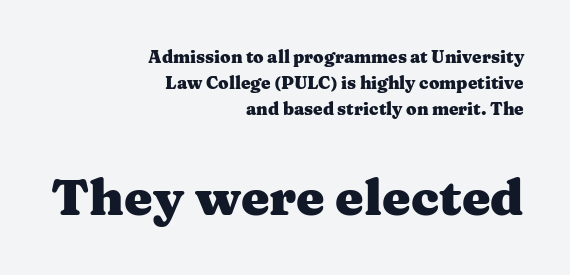
Leading matches the norm, producing a regular column. Does the lettering tilt? It doesn't — this is upright. Here the designer chose a conventional face with non-uniform glyph widths. Default kerning and tracking; the words read as compact shapes. The designer gave the closing block more size than the opening block.
